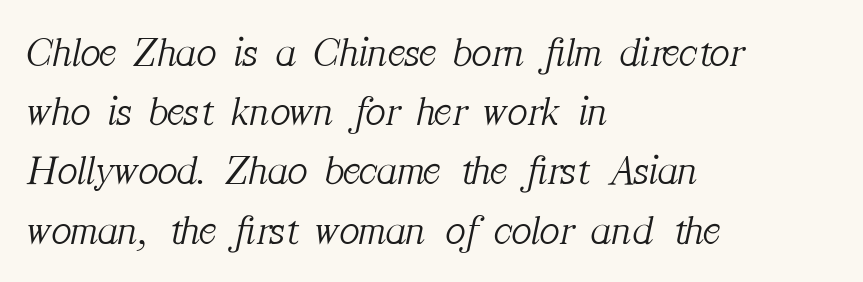
The string is rendered with underlining switched off. Baseline-to-baseline distance is the conventional proportion of letter height. A typesetter would label this face a serif. This sample has the flowing, uneven cadence of proportional lettering.
